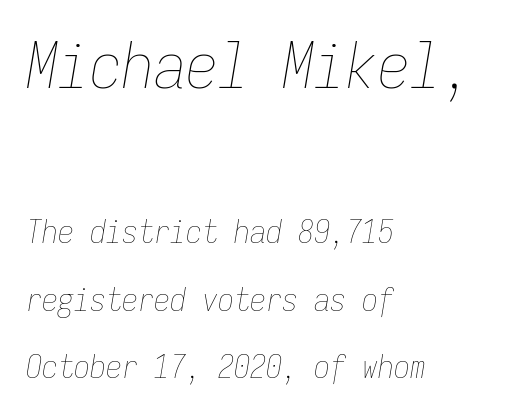
Q: Is the text bold? A: No.
Q: Is the text italic (slanted)? A: Yes, it leans right by about 9 degrees.
Q: Is the text underlined? A: No.
Q: How is the paragraph aligned? A: Left-aligned.
Q: Is the spacing between letters normal or unusually wide? A: Normal.
Q: Is the spacing between lines tight, normal or loose? A: Loose.
Q: Which block of text is set in a larger size, the first (top) or the second (bottom)? A: The first (top) one.
Q: Width (condensed, normal, or wide)? A: Condensed.
Q: Stroke contrast? A: Low.
Q: x-height? A: Medium.
Q: Monospaced? A: Yes.
